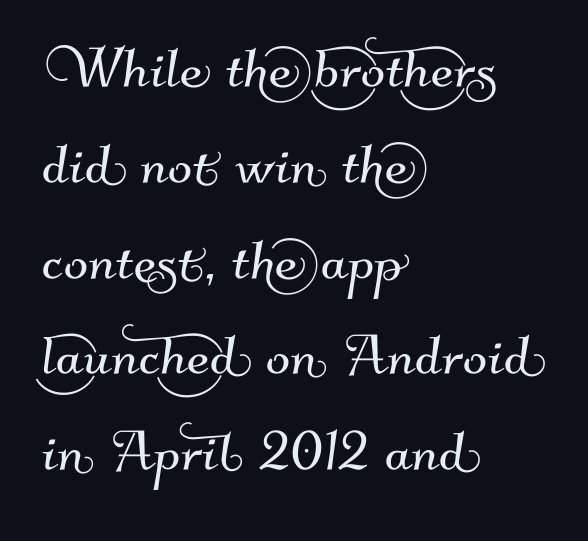
This sample is left-justified, so line endings fall wherever the words run out. The vertical gap from one line to the next is medium. Typographically, this falls in the sans-serif category. The letterforms sit shoulder to shoulder at normal distance.
